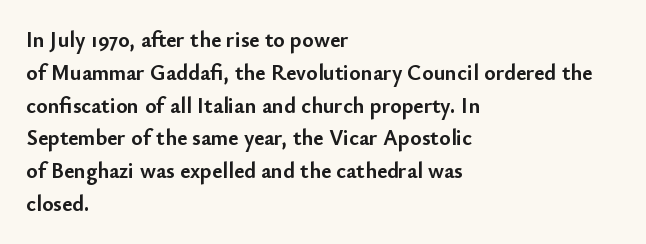
Nobody touched the tracking dial on this one. Alignment: flush left. Tall strokes in this sample are plumb rather than angled. Weight: bold.
